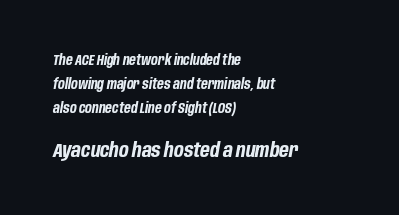
Caption: upper text group reduced, lower text group enlarged. Clear beneath every line of the passage. Every letter is thick-stroked: bold, no question. The typography opts for an oblique posture over an upright one. All the whitespace from short lines collects on the right. Caption: standard tracking, unaltered.
